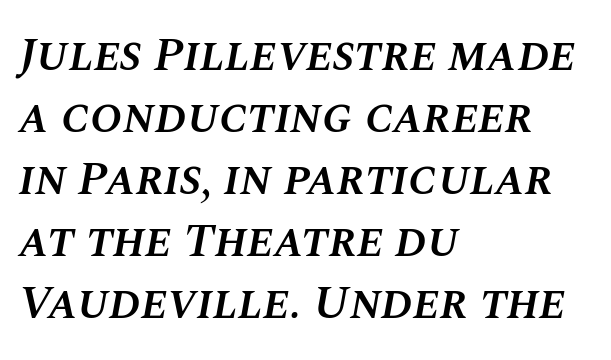
Caption: semibold face, moderately heavy strokes. When letters slant like this, we call the style italic. The space beneath each line is pristine and unruled. Teacher's note: observe the even left margin — that is flush-left alignment.
